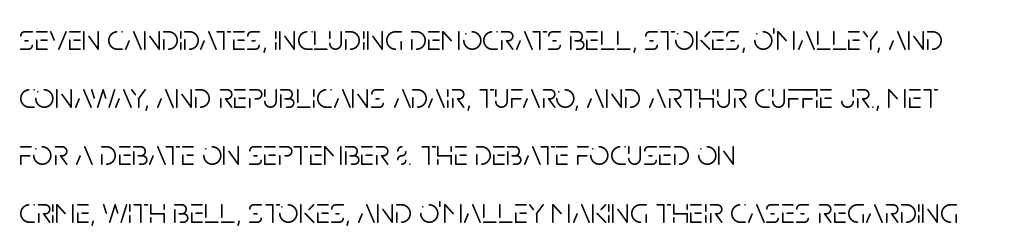
The image shows 36 px light, condensed sans-serif type, upright; set left-aligned, normal line spacing (1.6x), normal letter spacing, not underlined; low stroke contrast and a large x-height.
